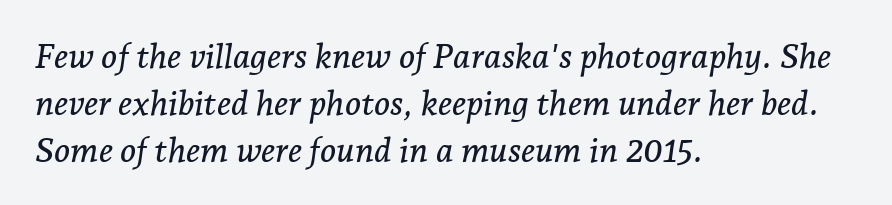
The lettering tilts uniformly, giving the passage an italic look. The strip under each line holds only bare page. Serif or sans? Serif — the stroke terminals have little feet. Here the designer chose a conventional face with non-uniform glyph widths. The type is set solid horizontally, with unmodified tracking.
